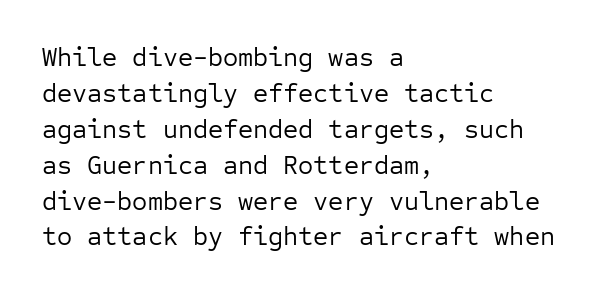
Q: Is the text bold? A: No.
Q: Is the text italic (slanted)? A: No, it is upright.
Q: Is the text underlined? A: No.
Q: How is the paragraph aligned? A: Left-aligned.
Q: Is the spacing between letters normal or unusually wide? A: Normal.
Q: Is the spacing between lines tight, normal or loose? A: Normal.
